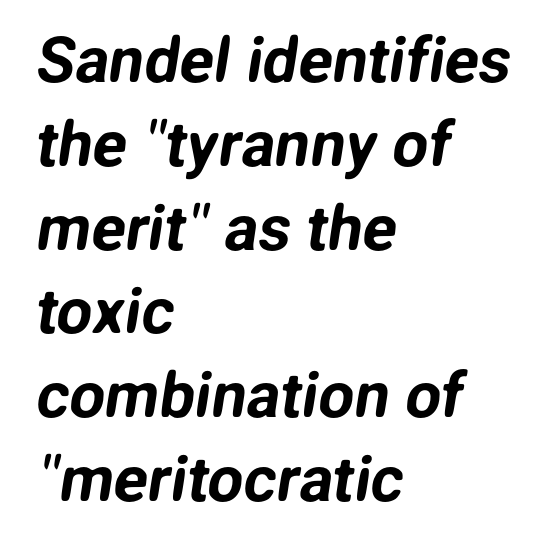
Q: Is the typeface a serif or a sans-serif typeface? A: Sans-serif.
Q: Is the text underlined? A: No.
Q: How is the paragraph aligned? A: Left-aligned.
Q: Is the spacing between letters normal or unusually wide? A: Normal.
Q: Is the spacing between lines tight, normal or loose? A: Normal.
Q: Width (condensed, normal, or wide)? A: Normal.
Q: Stroke contrast? A: Low.
Q: x-height? A: Medium.
Q: Monospaced? A: No.
